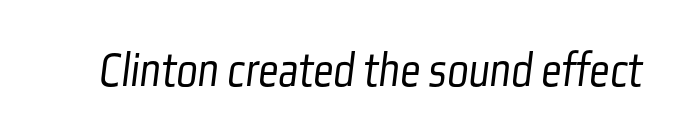
{"serif": "no", "bold": "no", "weight": "light", "width": "condensed", "stroke_contrast": "low", "x_height": "medium", "monospaced": "no", "underline": "no", "letter_spacing": "normal", "letter_spacing_em": 0.0, "glyph_px": 50}
